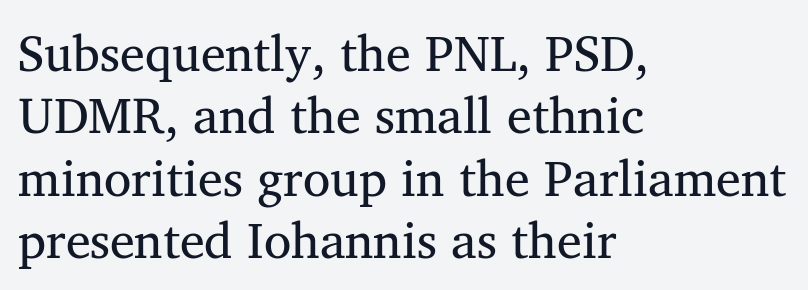
Q: Is the text bold? A: No.
Q: Is the text italic (slanted)? A: No, it is upright.
Q: Is the typeface a serif or a sans-serif typeface? A: Serif.
Q: Is the text underlined? A: No.
Q: How is the paragraph aligned? A: Left-aligned.
Q: Is the spacing between letters normal or unusually wide? A: Normal.
Q: Is the spacing between lines tight, normal or loose? A: Normal.
Q: Width (condensed, normal, or wide)? A: Normal.
Q: Stroke contrast? A: Medium.
Q: x-height? A: Medium.
Q: Monospaced? A: No.
